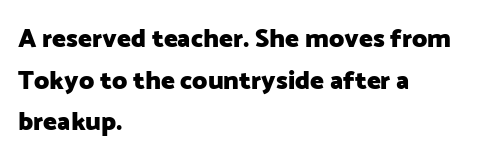
Q: Is the text bold? A: Yes.
Q: Is the text italic (slanted)? A: No, it is upright.
Q: Is the text underlined? A: No.
Q: How is the paragraph aligned? A: Left-aligned.
Q: Is the spacing between letters normal or unusually wide? A: Normal.
Q: Is the spacing between lines tight, normal or loose? A: Normal.
